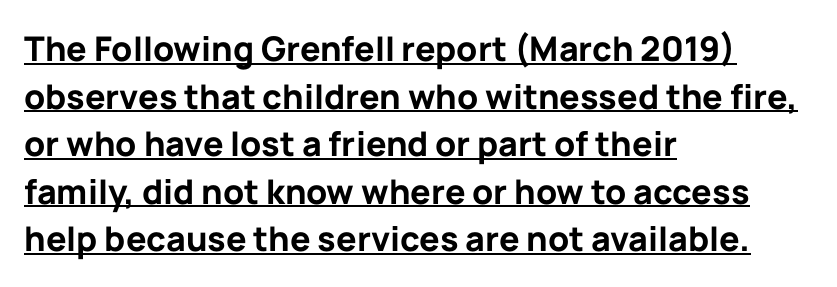
Every word sits above its own underline. Regarding leading, the lines here are spaced in the standard way. Here the designer chose a conventional face with non-uniform glyph widths. Strokes here are thick enough to call this a true bold. How are the letters spaced? Ordinarily, with no added tracking. The letters stand straight up with perfectly vertical stems.
